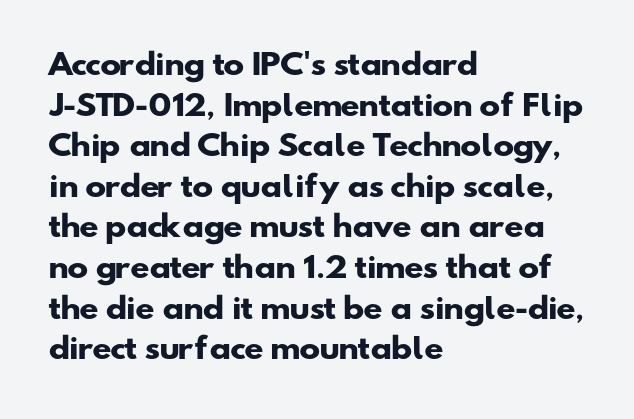
{"serif": "no", "bold": "yes", "weight": "heavy", "width": "wide", "stroke_contrast": "low", "x_height": "small", "monospaced": "no", "underline": "no", "align": "left", "line_spacing": "normal", "line_spacing_ratio": 1.45, "letter_spacing": "normal", "letter_spacing_em": 0.0, "glyph_px": 28}
